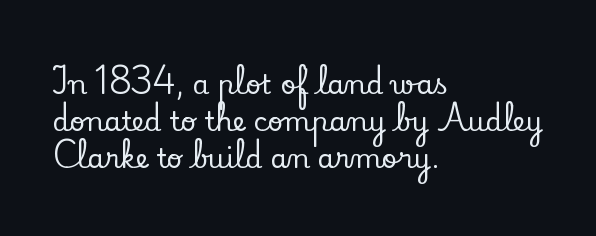
A typesetter would call this zero additional tracking. Notice how descenders clear the ascenders below comfortably — that's standard leading. Ordinary non-slanted type is in use. Letters rest on an invisible, unmarked baseline.
